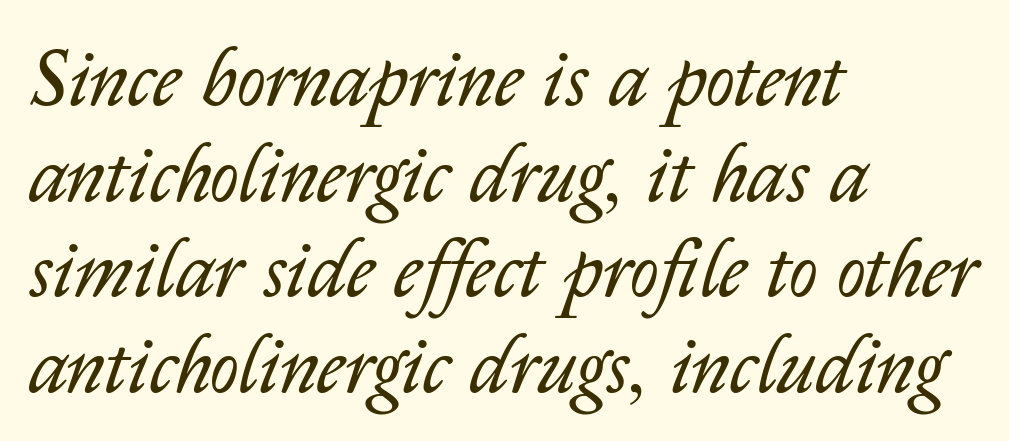
{"italic": "yes", "lean": "right", "slant_degrees": 14, "bold": "no", "weight": "regular", "width": "normal", "stroke_contrast": "low", "x_height": "medium", "monospaced": "no", "underline": "no", "align": "left", "line_spacing_ratio": 1.21, "letter_spacing": "normal", "letter_spacing_em": 0.0, "glyph_px": 79}
